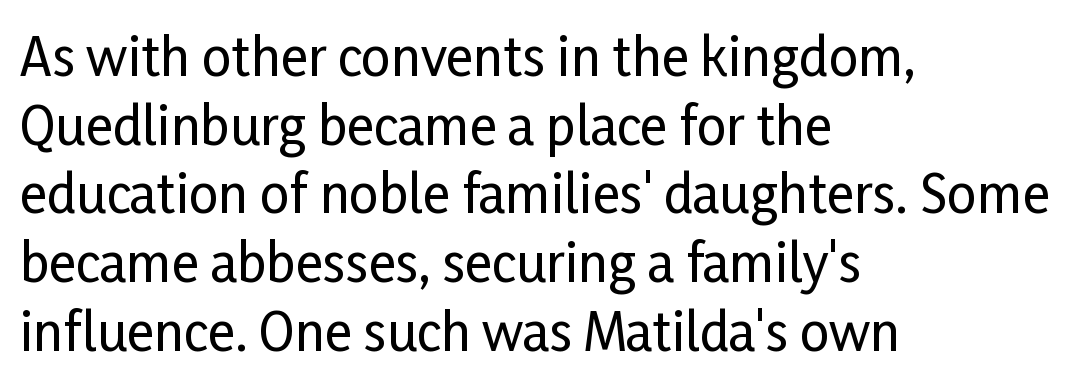
A typesetter would call this proportional, since set widths differ per character. Each row of text sits above clean, open space. Stroke terminals: plain, sans-serif. Casual observation: everything's shoved over to the left.
